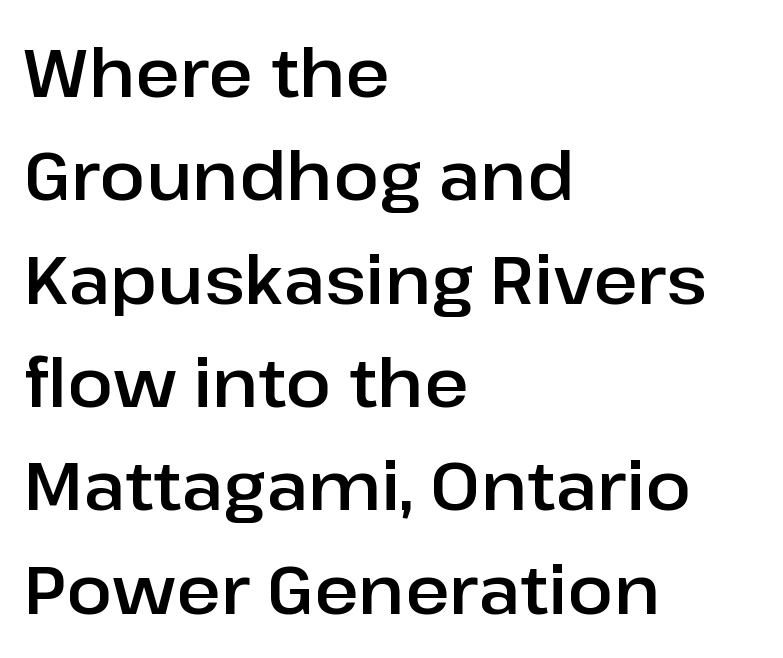
The image shows 68 px sans-serif type, upright; set left-aligned, normal line spacing (1.52x), normal letter spacing, not underlined; low stroke contrast and a medium x-height.
